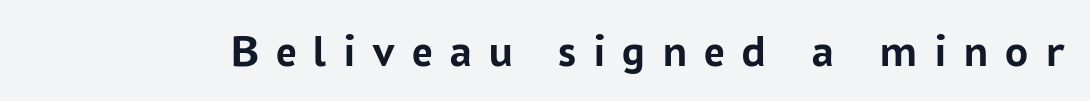
Q: Is the text bold? A: Yes.
Q: Is the text italic (slanted)? A: No, it is upright.
Q: Is the typeface a serif or a sans-serif typeface? A: Sans-serif.
Q: Is the text underlined? A: No.
Q: Is the spacing between letters normal or unusually wide? A: Unusually wide.
Q: Width (condensed, normal, or wide)? A: Normal.
Q: Stroke contrast? A: Low.
Q: x-height? A: Medium.
Q: Monospaced? A: No.
